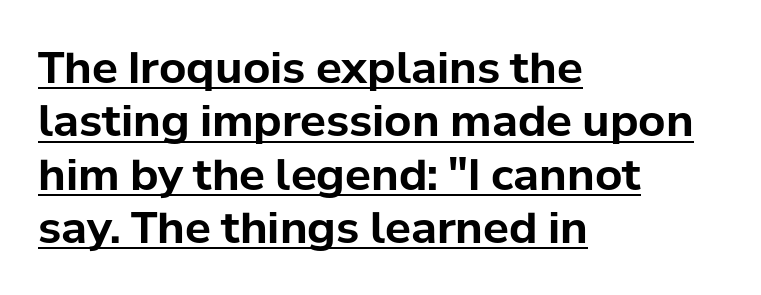
The image shows 43 px bold sans-serif type, upright; set left-aligned, line spacing 1.24x, normal letter spacing, underlined; low stroke contrast and a medium x-height.
